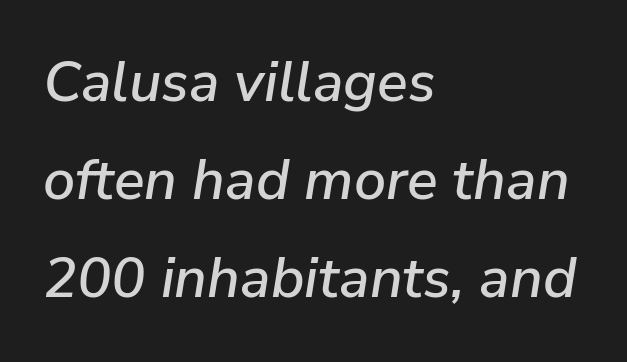
Q: Is the text italic (slanted)? A: Yes, it leans right by about 9 degrees.
Q: Is the text underlined? A: No.
Q: How is the paragraph aligned? A: Left-aligned.
Q: Is the spacing between letters normal or unusually wide? A: Normal.
Q: Width (condensed, normal, or wide)? A: Normal.
Q: Stroke contrast? A: Low.
Q: x-height? A: Medium.
Q: Monospaced? A: No.
